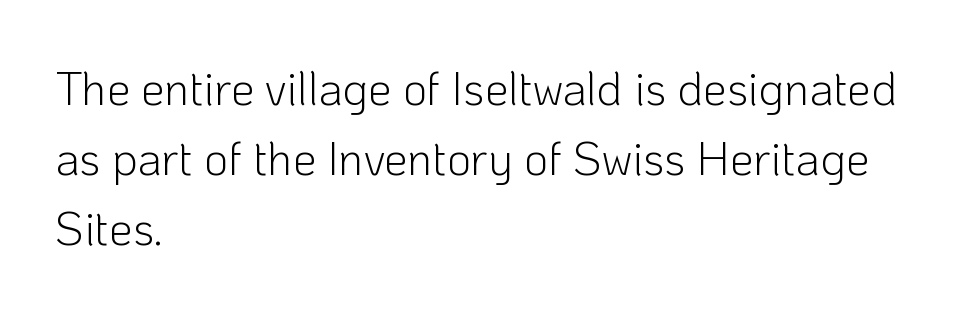
Regarding leading, the lines here are spaced in the standard way. Letterform terminals end flat and unadorned throughout the passage. Every character sits straight up, as roman type does. The rendering uses natural spacing where letterforms have individual widths.
